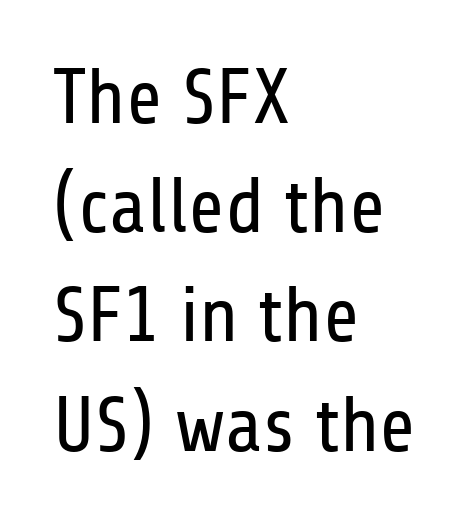
{"serif": "no", "italic": "no", "bold": "no", "weight": "regular", "width": "condensed", "stroke_contrast": "low", "x_height": "medium", "monospaced": "no", "underline": "no", "align": "left", "line_spacing": "normal", "line_spacing_ratio": 1.4, "letter_spacing": "normal", "letter_spacing_em": 0.0, "glyph_px": 78}
